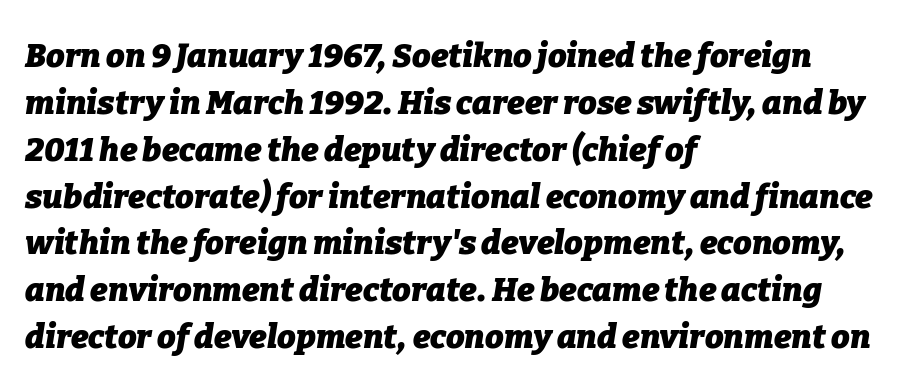
The image shows 33 px heavy type, italic (leaning right); set left-aligned, normal line spacing (1.42x), normal letter spacing, not underlined; low stroke contrast and a medium x-height.
